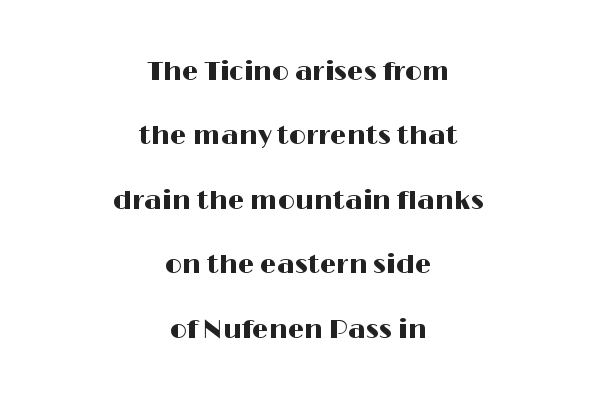
Q: Is the text italic (slanted)? A: No, it is upright.
Q: Is the text underlined? A: No.
Q: How is the paragraph aligned? A: Centered.
Q: Is the spacing between letters normal or unusually wide? A: Normal.
Q: Is the spacing between lines tight, normal or loose? A: Loose.
